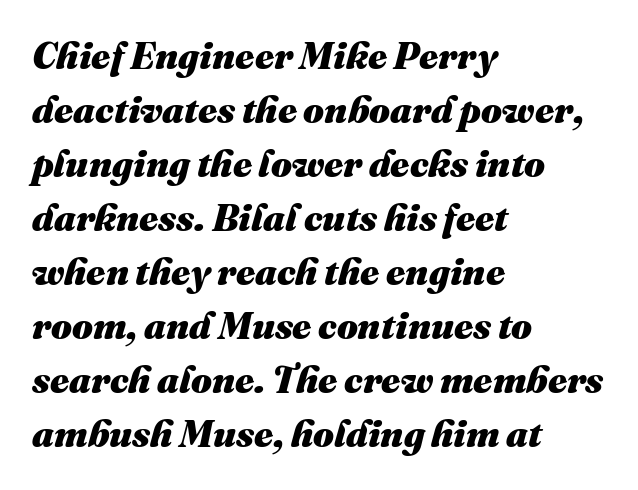
Q: Is the text bold? A: Yes.
Q: Is the text italic (slanted)? A: Yes, it leans right by about 16 degrees.
Q: Is the text underlined? A: No.
Q: How is the paragraph aligned? A: Left-aligned.
Q: Is the spacing between letters normal or unusually wide? A: Normal.
Q: Is the spacing between lines tight, normal or loose? A: Normal.
Q: Width (condensed, normal, or wide)? A: Normal.
Q: Stroke contrast? A: Medium.
Q: x-height? A: Medium.
Q: Monospaced? A: No.
